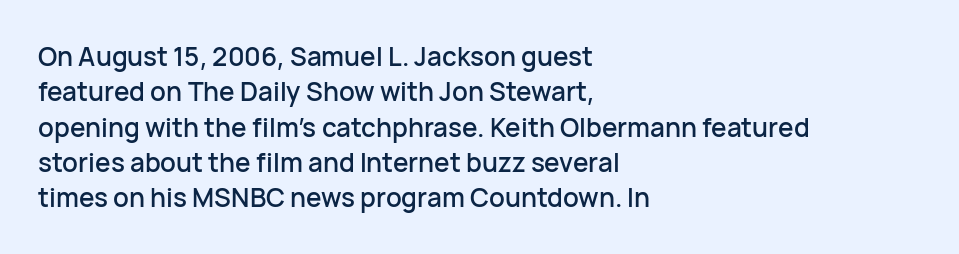
The passage shown stacks its lines at a standard gap. These lines stack with their left ends in a neat column. A roman cut, with each character standing at attention. Caption: standard tracking, unaltered. Words float on clear page, feet unadorned.
